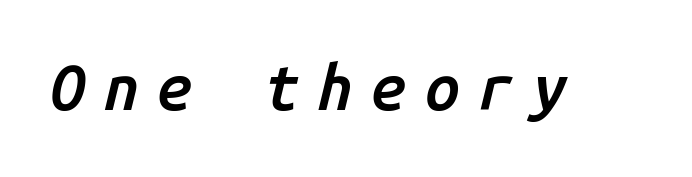
Type without underlining. Looking at the ascenders, they clearly lean. Stems and bowls a touch heavier than normal — semibold. Look at the tracking — it's clearly loosened, letters drifting apart. Each letter, wide or thin by design, is forced into the same width here.
